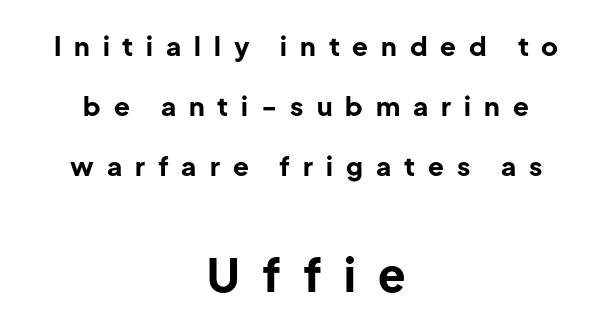
The image shows 45 px bold sans-serif type, upright; set centered, loose line spacing (2.31x), unusually wide letter spacing (+0.5 em), not underlined; the second (bottom) block is 1.73x larger; low stroke contrast and a medium x-height.
